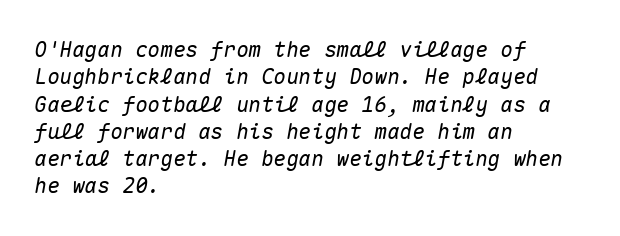
{"italic": "yes", "lean": "right", "slant_degrees": 10, "underline": "no", "align": "left", "line_spacing": "normal", "line_spacing_ratio": 1.3, "letter_spacing": "normal", "letter_spacing_em": 0.0, "glyph_px": 21}
